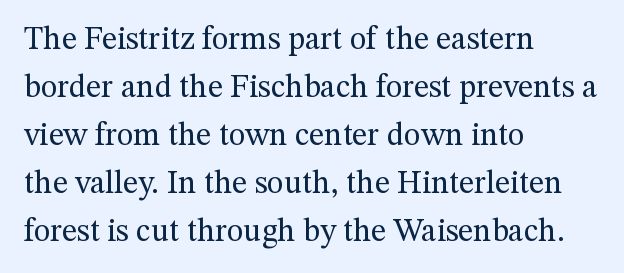
The image shows 32 px regular-weight serif type, upright; set left-aligned, normal line spacing (1.5x), normal letter spacing, not underlined; medium stroke contrast and a medium x-height.
